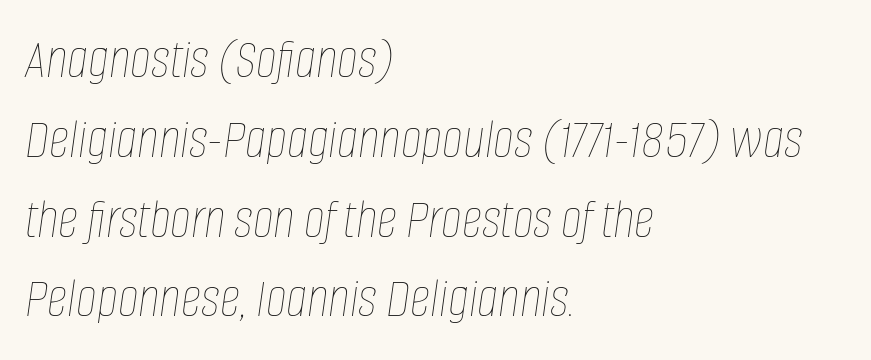
Q: Is the text bold? A: No.
Q: Is the text italic (slanted)? A: Yes, it leans right by about 8 degrees.
Q: Is the text underlined? A: No.
Q: How is the paragraph aligned? A: Left-aligned.
Q: Is the spacing between letters normal or unusually wide? A: Normal.
Q: Is the spacing between lines tight, normal or loose? A: Normal.
Q: Width (condensed, normal, or wide)? A: Condensed.
Q: Stroke contrast? A: Low.
Q: x-height? A: Large.
Q: Monospaced? A: No.
